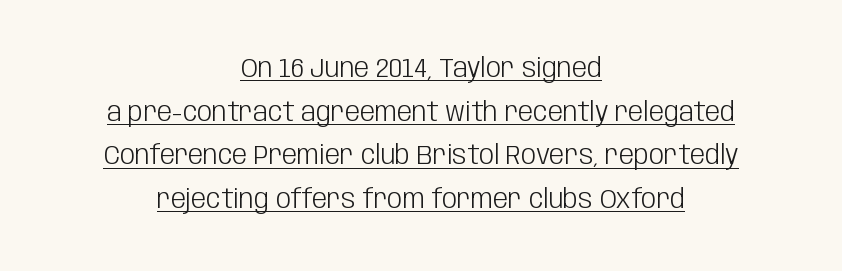
Bold? No — there's no thickening of the strokes. Line starts and ends both wander, symmetrically. Look at the tracking — it's just the regular setting, nothing added. Emphasis is given by a line drawn under the lettering.
